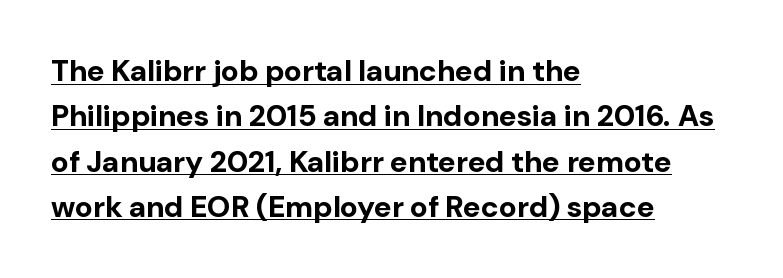
Q: Is the text bold? A: Yes.
Q: Is the text italic (slanted)? A: No, it is upright.
Q: Is the typeface a serif or a sans-serif typeface? A: Sans-serif.
Q: Is the text underlined? A: Yes.
Q: How is the paragraph aligned? A: Left-aligned.
Q: Is the spacing between letters normal or unusually wide? A: Normal.
Q: Is the spacing between lines tight, normal or loose? A: Normal.
Q: Width (condensed, normal, or wide)? A: Normal.
Q: Stroke contrast? A: Low.
Q: x-height? A: Medium.
Q: Monospaced? A: No.
